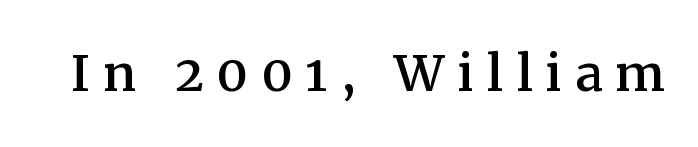
Q: Is the text italic (slanted)? A: No, it is upright.
Q: Is the typeface a serif or a sans-serif typeface? A: Serif.
Q: Is the text underlined? A: No.
Q: Width (condensed, normal, or wide)? A: Normal.
Q: Stroke contrast? A: Medium.
Q: x-height? A: Medium.
Q: Monospaced? A: No.
